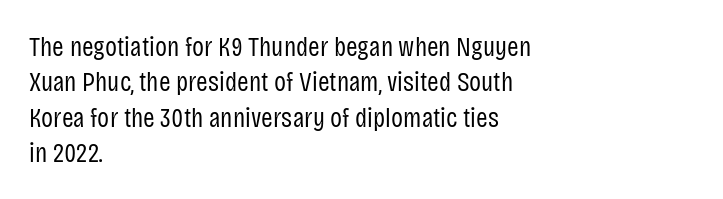
The weight would be labelled regular, book, light, or lighter still. Nope, no serifs anywhere on these letters. Is there much room between lines? A standard amount, neither cramped nor airy. The paragraph has a hard left edge and a soft right edge. Any mark beneath the type? The region is blank.
